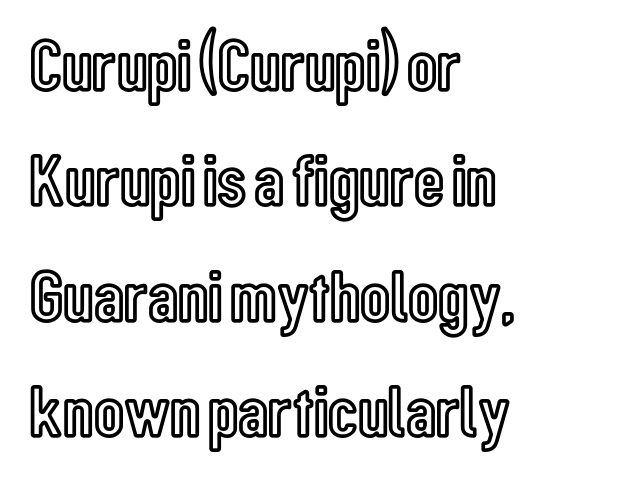
There is no visible air inserted between adjacent glyphs. Here the designer chose a conventional face with non-uniform glyph widths. The block of text has a typical density, with ordinary space between rows. Typeset ragged right — the left edge is the straight one.
